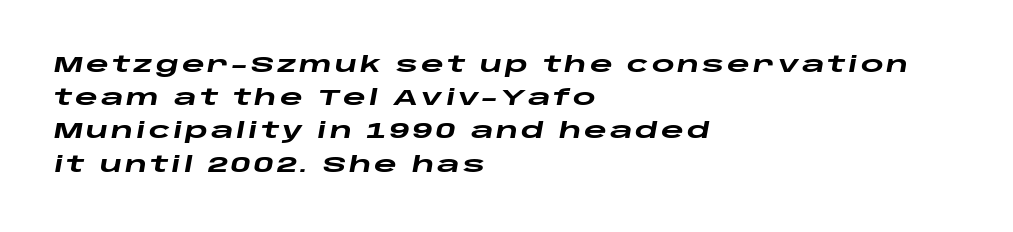
Q: Is the text bold? A: Yes.
Q: Is the text italic (slanted)? A: Yes, it leans right by about 10 degrees.
Q: Is the text underlined? A: No.
Q: How is the paragraph aligned? A: Left-aligned.
Q: Is the spacing between lines tight, normal or loose? A: Normal.
